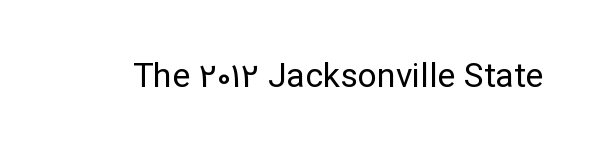
Q: Is the text bold? A: No.
Q: Is the text italic (slanted)? A: No, it is upright.
Q: Is the typeface a serif or a sans-serif typeface? A: Sans-serif.
Q: Is the text underlined? A: No.
Q: Is the spacing between letters normal or unusually wide? A: Normal.
Q: Width (condensed, normal, or wide)? A: Normal.
Q: Stroke contrast? A: Low.
Q: x-height? A: Medium.
Q: Monospaced? A: No.
